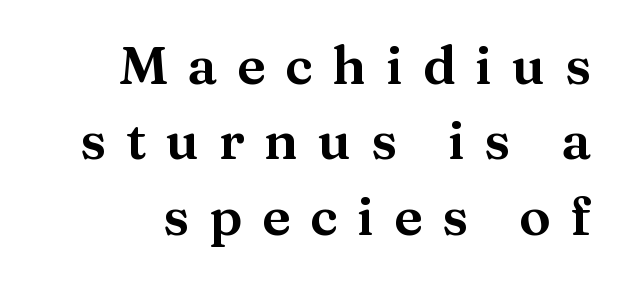
{"serif": "yes", "italic": "no", "width": "wide", "stroke_contrast": "medium", "x_height": "medium", "monospaced": "no", "underline": "no", "align": "right", "line_spacing": "normal", "line_spacing_ratio": 1.42, "letter_spacing": "wide", "letter_spacing_em": 0.37, "glyph_px": 53}
